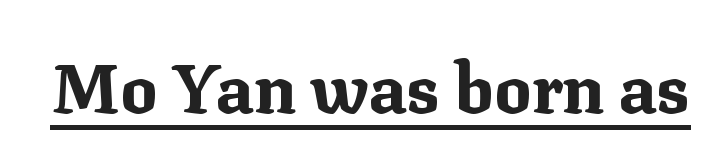
Plenty of ink on the page — the face is bold. Compared with undecorated copy, this sample adds a rule below the words. Quick note: not italic, upright. No extra tracking has been applied to these lines. Font category for this specimen: serif.
